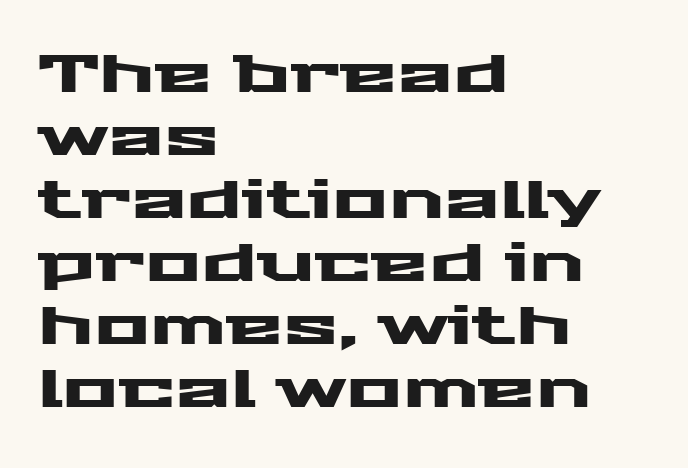
The specimen omits any rule beneath the text block's lines. Does the copy run flush right? No — it runs flush left. You could call the tracking neutral — neither tight nor loose. Characters remain perfectly vertical along every line. The glyphs in this specimen are sans serif. You could not count columns in this text — the font is proportionally spaced.
